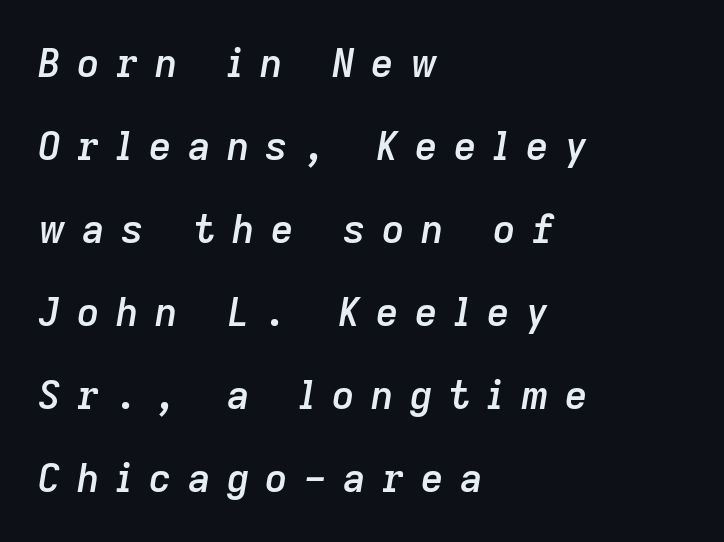
{"italic": "yes", "lean": "right", "slant_degrees": 9, "bold": "semi", "weight": "semibold", "width": "normal", "stroke_contrast": "low", "x_height": "medium", "monospaced": "no", "underline": "no", "align": "left", "line_spacing": "loose", "line_spacing_ratio": 2.13, "letter_spacing": "wide", "letter_spacing_em": 0.42, "glyph_px": 39}
